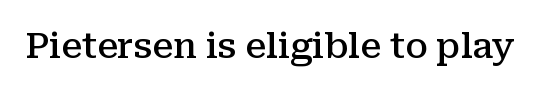
Q: Is the text bold? A: Semi-bold.
Q: Is the text italic (slanted)? A: No, it is upright.
Q: Is the typeface a serif or a sans-serif typeface? A: Serif.
Q: Is the text underlined? A: No.
Q: Is the spacing between letters normal or unusually wide? A: Normal.
Q: Width (condensed, normal, or wide)? A: Normal.
Q: Stroke contrast? A: Medium.
Q: x-height? A: Medium.
Q: Monospaced? A: No.
